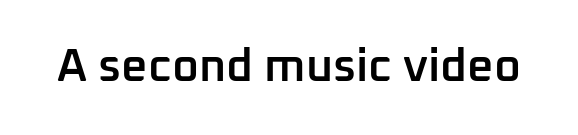
The image shows 46 px semibold sans-serif type, upright; set normal letter spacing, not underlined; low stroke contrast and a medium x-height.
